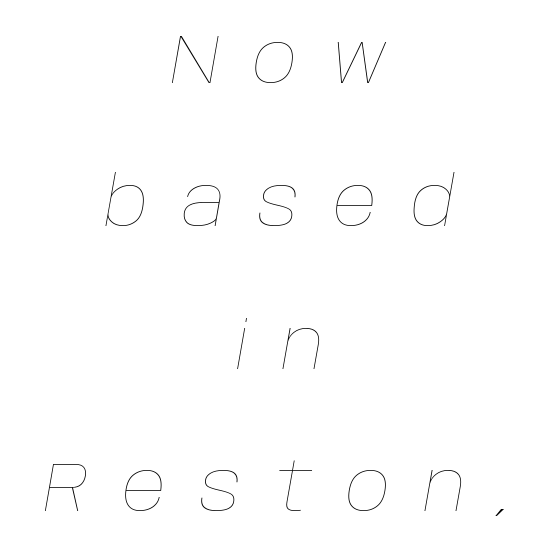
The image shows 69 px thin type, italic (leaning right); set centered, loose line spacing (2.07x), unusually wide letter spacing (+0.48 em), not underlined; low stroke contrast and a large x-height.
